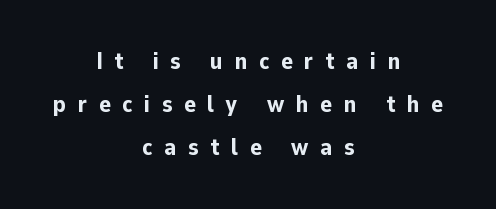
Q: Is the text bold? A: Yes.
Q: Is the text italic (slanted)? A: No, it is upright.
Q: Is the text underlined? A: No.
Q: How is the paragraph aligned? A: Centered.
Q: Is the spacing between letters normal or unusually wide? A: Unusually wide.
